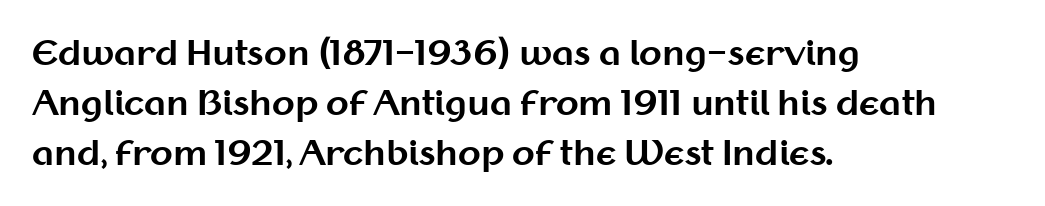
The letters are bold, with thick, heavy strokes. The lines in this sample share a left origin and differ only in where they stop. This rendering leaves character spacing at its baseline value. Font category for this specimen: sans-serif. No word sits above an underline. The passage shown is typed in a proportional face where columns would drift.
